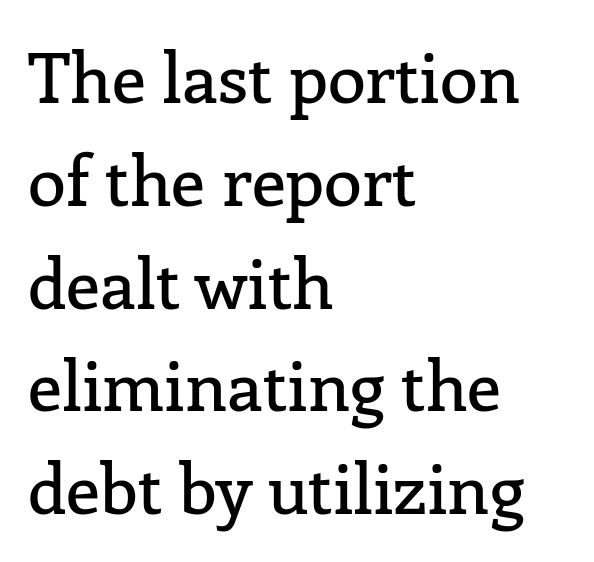
The image shows 69 px serif type, upright; set left-aligned, normal line spacing (1.49x), normal letter spacing, not underlined; low stroke contrast and a medium x-height.
